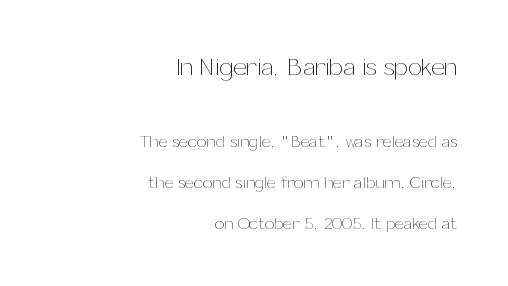
{"italic": "no", "bold": "no", "underline": "no", "align": "right", "line_spacing": "loose", "line_spacing_ratio": 2.41, "letter_spacing": "normal", "letter_spacing_em": 0.0, "larger_block": "first", "size_ratio": 1.47, "glyph_px": 25}
